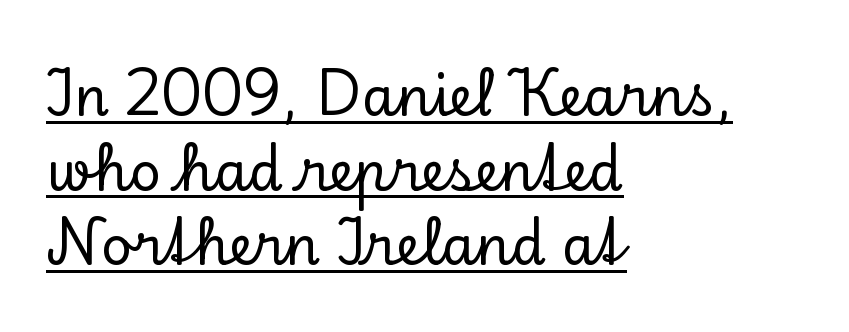
The gaps between neighbouring characters are ordinary and unremarkable. Summary of vertical rhythm: regular, with standard interline spacing. You can tell it's not italic because the verticals are truly vertical.
